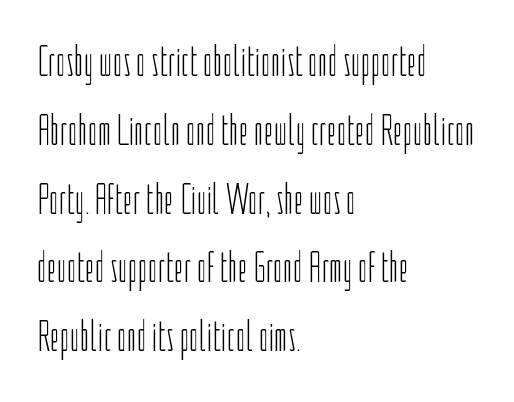
The image shows 43 px light, condensed sans-serif type, upright; set left-aligned, normal line spacing (1.6x), normal letter spacing, not underlined; low stroke contrast and a medium x-height.
